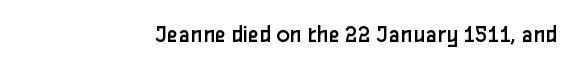
{"italic": "no", "bold": "no", "underline": "no", "letter_spacing": "normal", "letter_spacing_em": 0.0, "glyph_px": 25}
